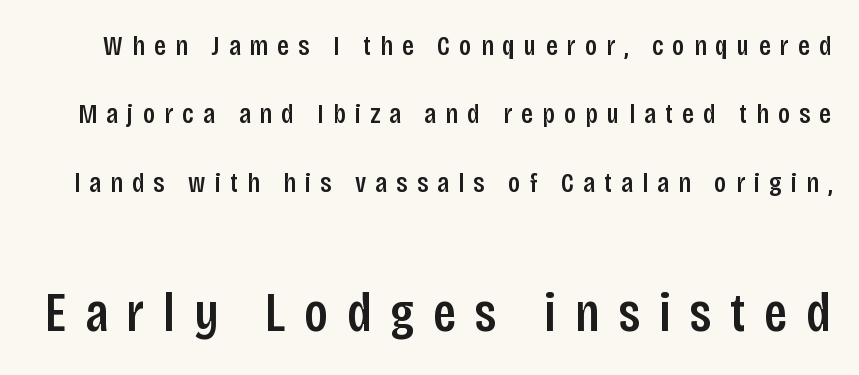
The image shows 56 px condensed sans-serif type, upright; set loose line spacing (2.44x), unusually wide letter spacing (+0.33 em), not underlined; the second (bottom) block is 2.0x larger; low stroke contrast and a large x-height.
